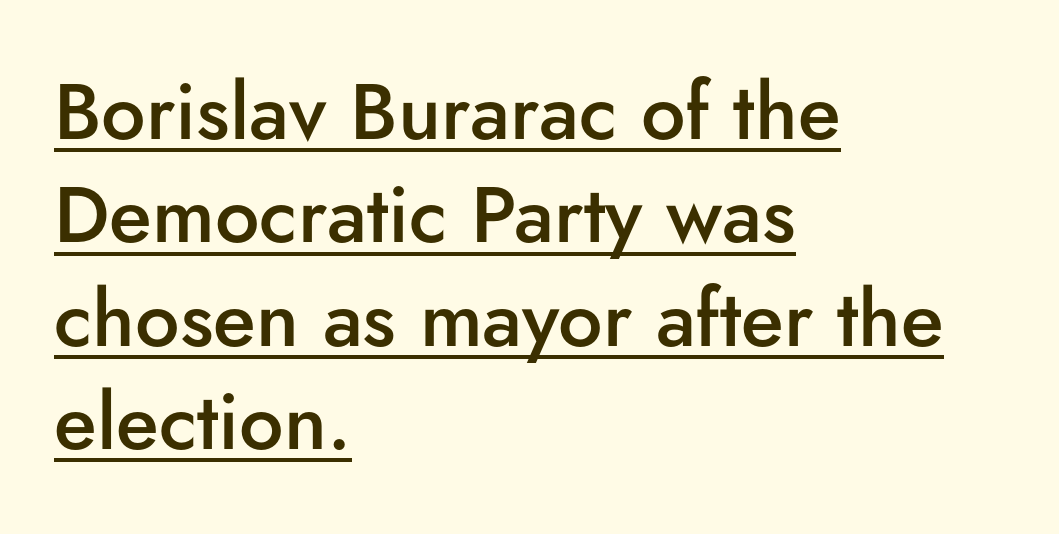
Q: Is the text bold? A: Semi-bold.
Q: Is the text italic (slanted)? A: No, it is upright.
Q: Is the typeface a serif or a sans-serif typeface? A: Sans-serif.
Q: Is the text underlined? A: Yes.
Q: How is the paragraph aligned? A: Left-aligned.
Q: Is the spacing between letters normal or unusually wide? A: Normal.
Q: Is the spacing between lines tight, normal or loose? A: Normal.
Q: Width (condensed, normal, or wide)? A: Normal.
Q: Stroke contrast? A: Low.
Q: x-height? A: Small.
Q: Monospaced? A: No.
